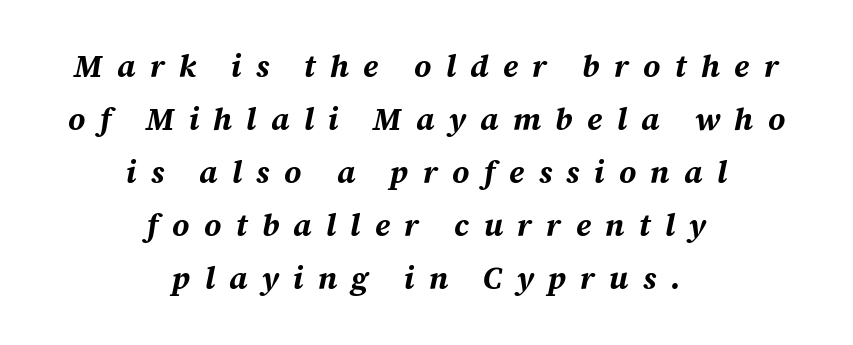
The image shows 31 px bold type, italic (leaning right); set centered, line spacing 1.71x, unusually wide letter spacing (+0.46 em), not underlined; medium stroke contrast and a medium x-height.
